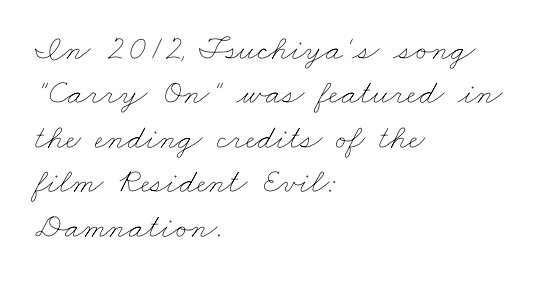
Q: Is the text bold? A: No.
Q: Is the text underlined? A: No.
Q: How is the paragraph aligned? A: Left-aligned.
Q: Is the spacing between letters normal or unusually wide? A: Normal.
Q: Is the spacing between lines tight, normal or loose? A: Normal.
Q: Width (condensed, normal, or wide)? A: Wide.
Q: Stroke contrast? A: Low.
Q: x-height? A: Small.
Q: Monospaced? A: No.
